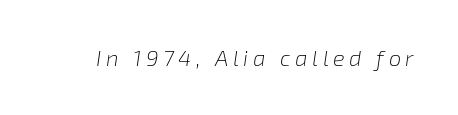
{"italic": "yes", "lean": "right", "slant_degrees": 8, "bold": "no", "underline": "no", "letter_spacing": "wide", "letter_spacing_em": 0.21, "glyph_px": 22}
